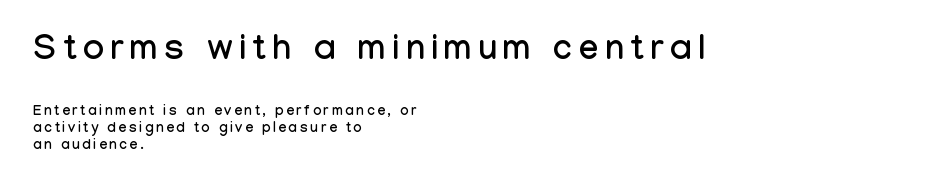
{"serif": "no", "italic": "no", "width": "condensed", "stroke_contrast": "low", "x_height": "medium", "monospaced": "no", "underline": "no", "align": "left", "line_spacing_ratio": 1.23, "larger_block": "first", "size_ratio": 2.5, "glyph_px": 35}
